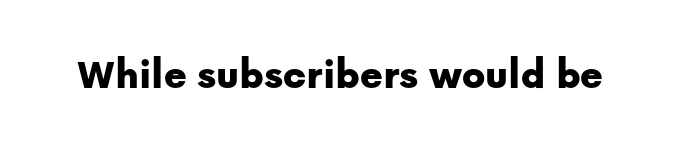
Q: Is the text italic (slanted)? A: No, it is upright.
Q: Is the typeface a serif or a sans-serif typeface? A: Sans-serif.
Q: Is the text underlined? A: No.
Q: Is the spacing between letters normal or unusually wide? A: Normal.
Q: Width (condensed, normal, or wide)? A: Normal.
Q: Stroke contrast? A: Low.
Q: x-height? A: Medium.
Q: Monospaced? A: No.
